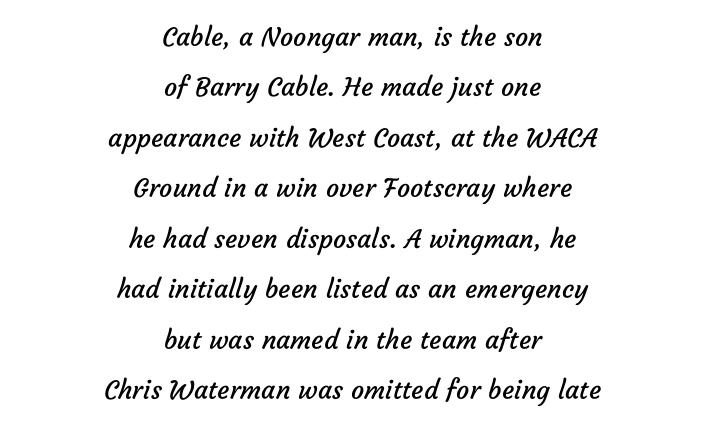
{"bold": "no", "underline": "no", "align": "center", "line_spacing": "loose", "line_spacing_ratio": 1.94, "letter_spacing": "normal", "letter_spacing_em": 0.0, "glyph_px": 26}
